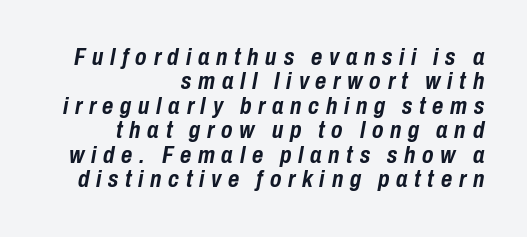
The line texture is sparse and dotted thanks to wide tracking. Is there much room between lines? No — they nearly touch. When letters slant like this, we call the style italic. Right-aligned paragraph, ragged on the left. Bare-footed words on every line. The font is running at its bold setting.
